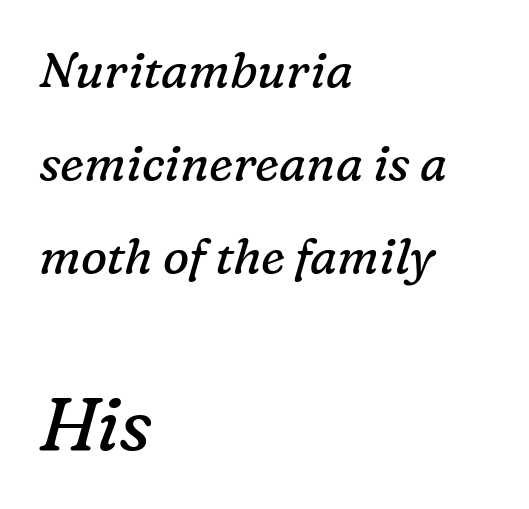
Proportional: the letters do not fall into vertical columns. The letterforms sit at book weight or below. Interline gaps are noticeably wide in this sample. This sample uses a serif face. Emphasis-style slanted type is in use. Underlining? Definitely not there.
